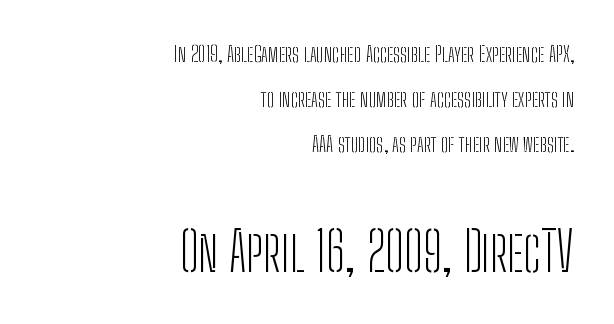
The image shows 54 px light, condensed sans-serif type, upright; set right-aligned, loose line spacing (2.04x), normal letter spacing, not underlined; the second (bottom) block is 2.45x larger; low stroke contrast and a medium x-height.
